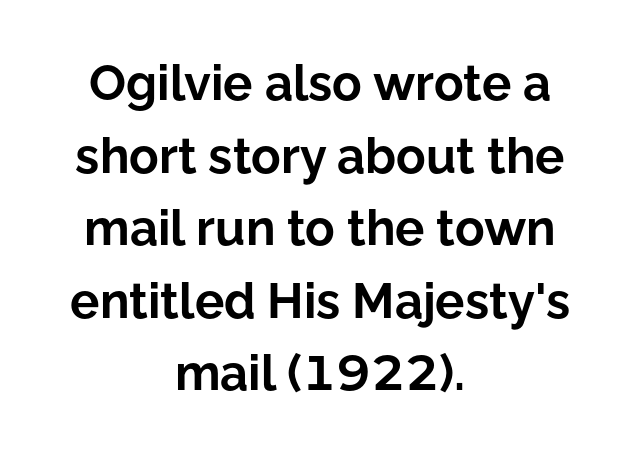
Heavy, bold letterforms. These lines keep a tight, regular rhythm from letter to letter. Every stem runs plumb, perpendicular to the baseline. Leading: standard. Underline: absent.
